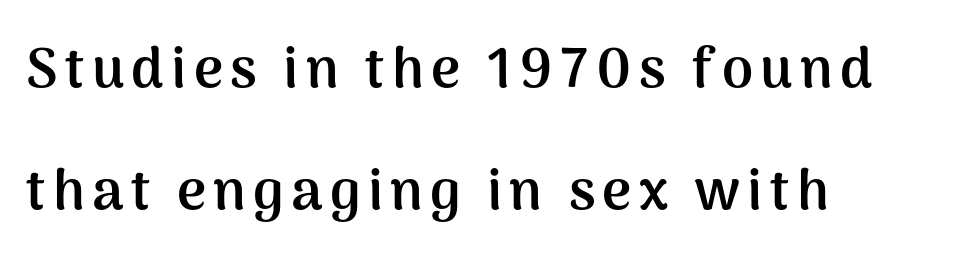
The image shows 56 px semibold sans-serif type, upright; set left-aligned, loose line spacing (2.17x), not underlined; medium stroke contrast and a medium x-height.
